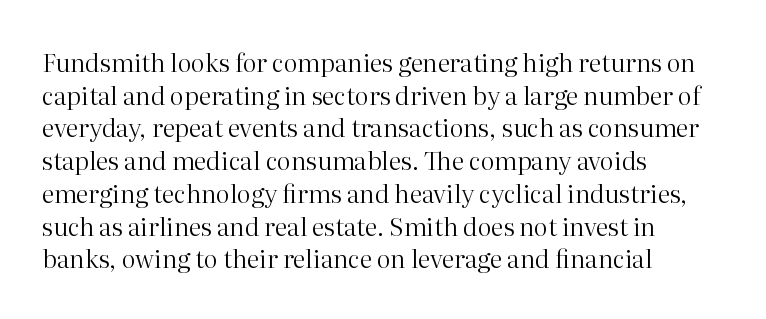
{"italic": "no", "bold": "no", "underline": "no", "align": "left", "line_spacing": "normal", "line_spacing_ratio": 1.31, "letter_spacing": "normal", "letter_spacing_em": 0.0, "glyph_px": 25}
